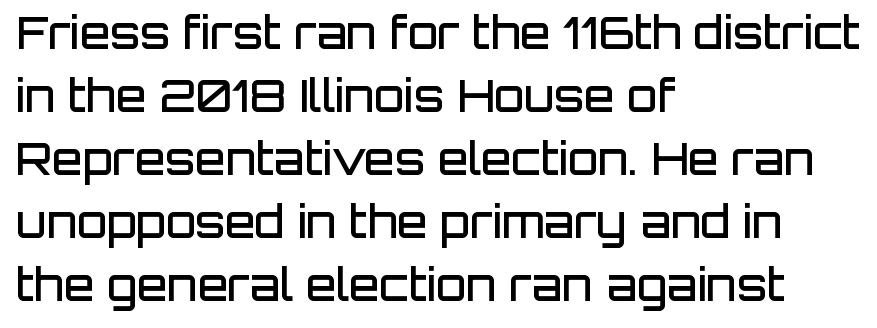
Q: Is the text bold? A: Semi-bold.
Q: Is the text italic (slanted)? A: No, it is upright.
Q: Is the typeface a serif or a sans-serif typeface? A: Sans-serif.
Q: Is the text underlined? A: No.
Q: How is the paragraph aligned? A: Left-aligned.
Q: Is the spacing between letters normal or unusually wide? A: Normal.
Q: Is the spacing between lines tight, normal or loose? A: Normal.
Q: Width (condensed, normal, or wide)? A: Normal.
Q: Stroke contrast? A: Low.
Q: x-height? A: Large.
Q: Monospaced? A: No.
